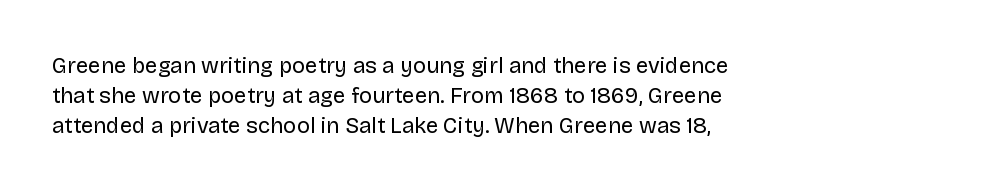
The image shows 22 px text type, upright; set left-aligned, normal line spacing (1.36x), normal letter spacing, not underlined.
